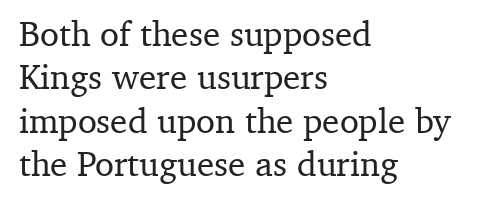
Q: Is the text italic (slanted)? A: No, it is upright.
Q: Is the typeface a serif or a sans-serif typeface? A: Serif.
Q: Is the text underlined? A: No.
Q: How is the paragraph aligned? A: Left-aligned.
Q: Is the spacing between letters normal or unusually wide? A: Normal.
Q: Width (condensed, normal, or wide)? A: Normal.
Q: Stroke contrast? A: Medium.
Q: x-height? A: Medium.
Q: Monospaced? A: No.
